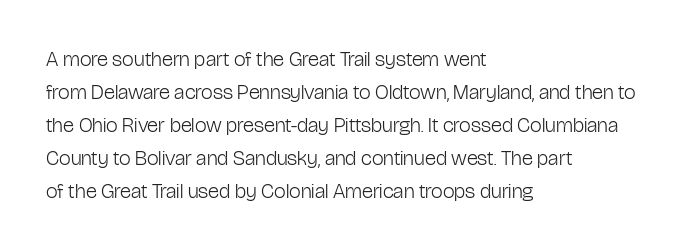
{"italic": "no", "bold": "no", "underline": "no", "align": "left", "line_spacing": "normal", "line_spacing_ratio": 1.57, "letter_spacing": "normal", "letter_spacing_em": 0.0, "glyph_px": 21}
